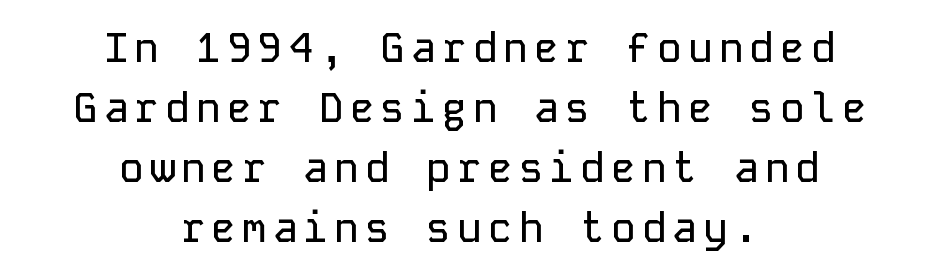
Q: Is the text italic (slanted)? A: No, it is upright.
Q: Is the typeface a serif or a sans-serif typeface? A: Sans-serif.
Q: Is the text underlined? A: No.
Q: How is the paragraph aligned? A: Centered.
Q: Is the spacing between lines tight, normal or loose? A: Normal.
Q: Width (condensed, normal, or wide)? A: Normal.
Q: Stroke contrast? A: Low.
Q: x-height? A: Medium.
Q: Monospaced? A: Yes.
